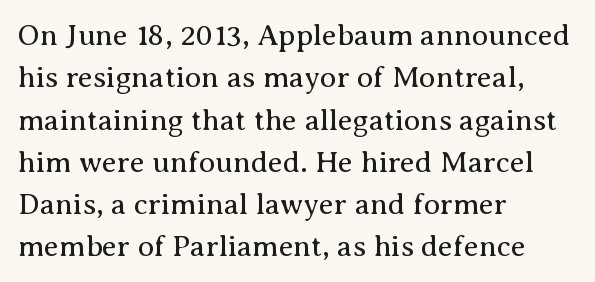
{"serif": "yes", "italic": "no", "bold": "no", "weight": "regular", "width": "normal", "stroke_contrast": "medium", "x_height": "medium", "monospaced": "no", "underline": "no", "align": "left", "line_spacing": "normal", "line_spacing_ratio": 1.41, "letter_spacing": "normal", "letter_spacing_em": 0.0, "glyph_px": 30}
